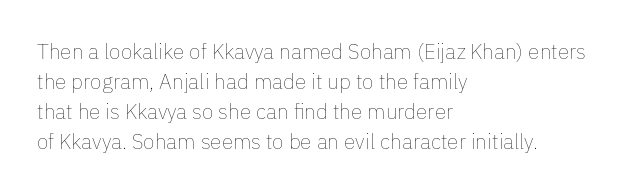
{"italic": "no", "bold": "no", "underline": "no", "align": "left", "line_spacing": "normal", "line_spacing_ratio": 1.43, "letter_spacing": "normal", "letter_spacing_em": 0.0, "glyph_px": 21}
